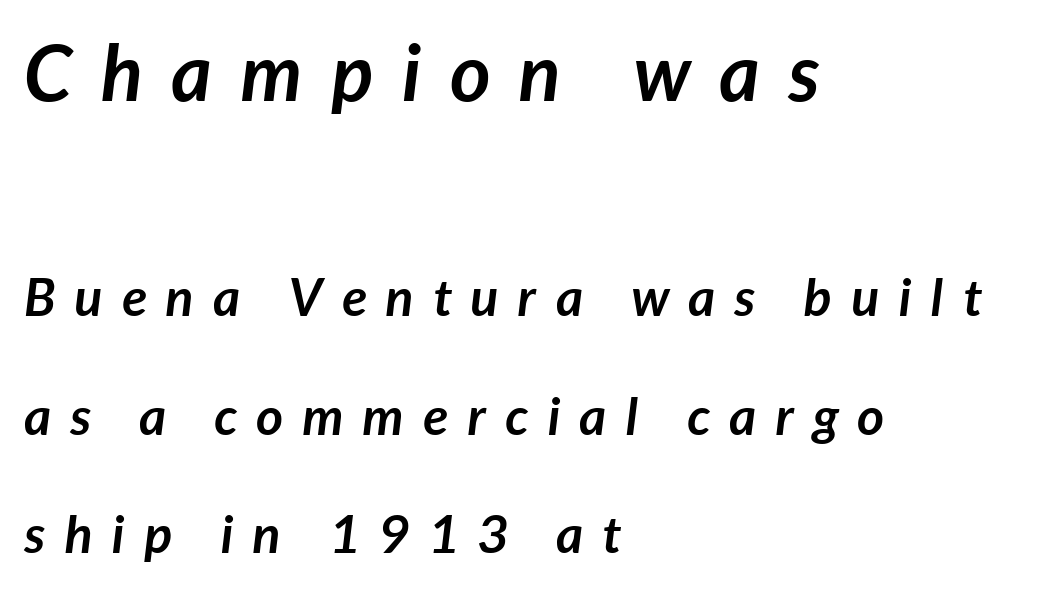
Q: Is the text bold? A: Yes.
Q: Is the text italic (slanted)? A: Yes, it leans right by about 7 degrees.
Q: Is the text underlined? A: No.
Q: How is the paragraph aligned? A: Left-aligned.
Q: Is the spacing between letters normal or unusually wide? A: Unusually wide.
Q: Is the spacing between lines tight, normal or loose? A: Loose.
Q: Which block of text is set in a larger size, the first (top) or the second (bottom)? A: The first (top) one.
Q: Width (condensed, normal, or wide)? A: Normal.
Q: Stroke contrast? A: Low.
Q: x-height? A: Medium.
Q: Monospaced? A: No.
